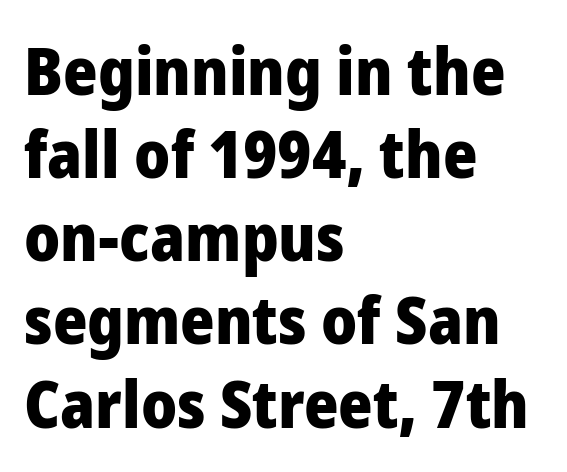
{"serif": "no", "italic": "no", "bold": "yes", "weight": "heavy", "width": "normal", "stroke_contrast": "low", "x_height": "medium", "monospaced": "no", "underline": "no", "align": "left", "line_spacing": "normal", "line_spacing_ratio": 1.26, "letter_spacing": "normal", "letter_spacing_em": 0.0, "glyph_px": 66}
